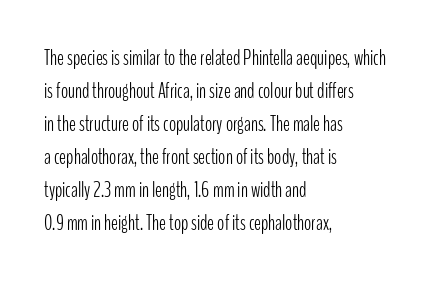
Q: Is the text bold? A: No.
Q: Is the text italic (slanted)? A: No, it is upright.
Q: Is the text underlined? A: No.
Q: How is the paragraph aligned? A: Left-aligned.
Q: Is the spacing between letters normal or unusually wide? A: Normal.
Q: Is the spacing between lines tight, normal or loose? A: Normal.
